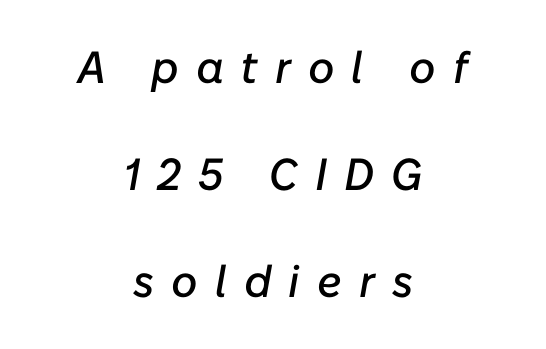
If you measured baseline to baseline, you'd find a long distance. Slant detected: the letters are inclined. Tracking value appears strongly positive — letters spread wide. Note the varied advance widths — an 'i' is clearly narrower than an 'm'. The gap between lines stays unmarked.
